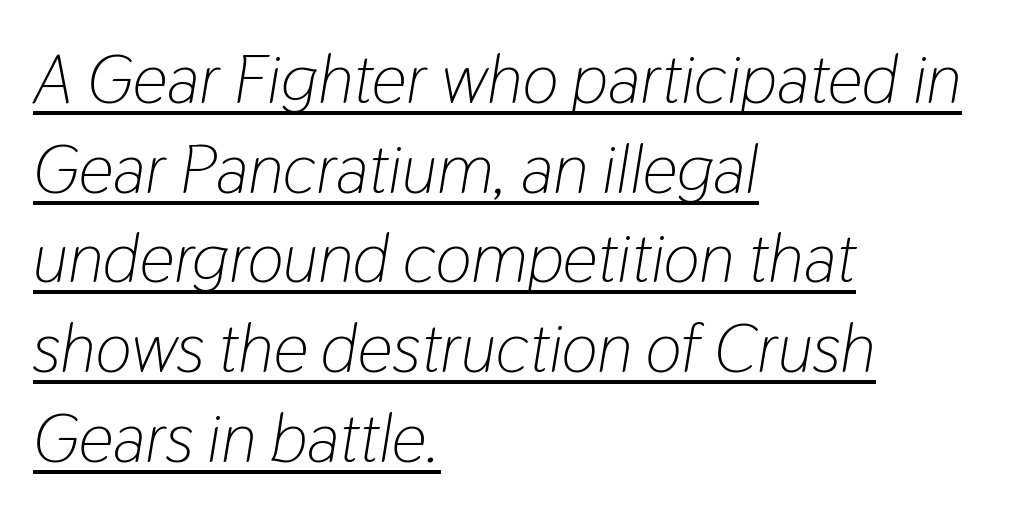
The image shows 69 px light, condensed type, italic (leaning right); set left-aligned, normal line spacing (1.3x), normal letter spacing, underlined; low stroke contrast and a medium x-height.
